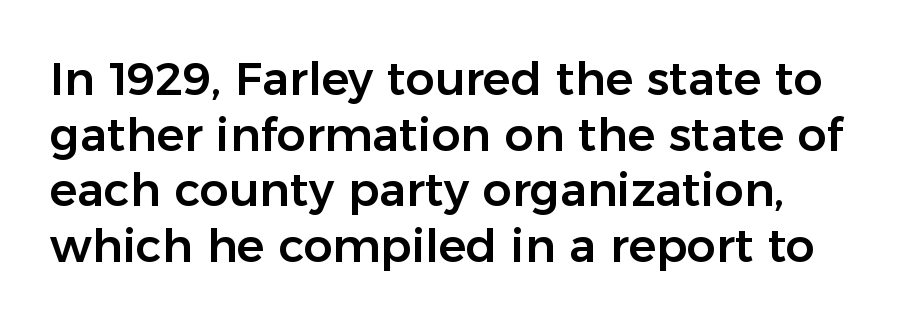
The image shows 46 px sans-serif type, upright; set line spacing 1.21x, normal letter spacing, not underlined; low stroke contrast and a medium x-height.
